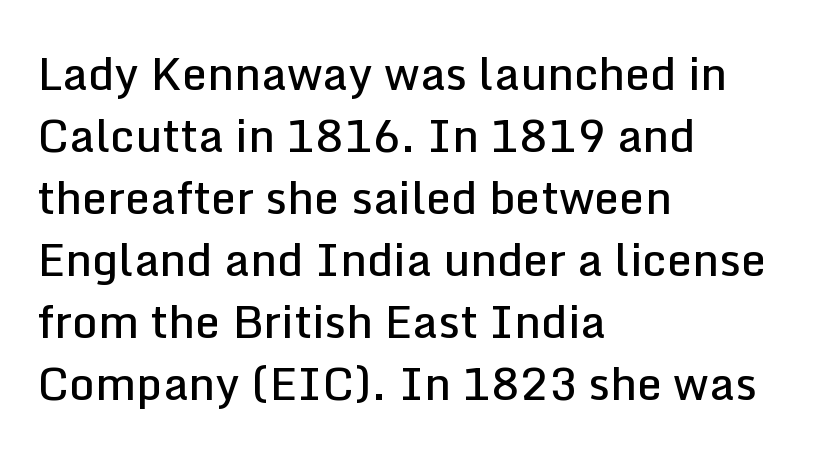
Q: Is the text bold? A: Semi-bold.
Q: Is the text italic (slanted)? A: No, it is upright.
Q: Is the typeface a serif or a sans-serif typeface? A: Sans-serif.
Q: Is the text underlined? A: No.
Q: How is the paragraph aligned? A: Left-aligned.
Q: Is the spacing between letters normal or unusually wide? A: Normal.
Q: Is the spacing between lines tight, normal or loose? A: Normal.
Q: Width (condensed, normal, or wide)? A: Normal.
Q: Stroke contrast? A: Low.
Q: x-height? A: Medium.
Q: Monospaced? A: No.
